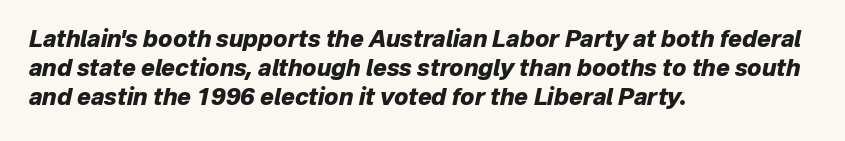
Q: Is the text bold? A: Yes.
Q: Is the text italic (slanted)? A: Yes, it leans right by about 12 degrees.
Q: Is the text underlined? A: No.
Q: How is the paragraph aligned? A: Left-aligned.
Q: Is the spacing between letters normal or unusually wide? A: Normal.
Q: Is the spacing between lines tight, normal or loose? A: Normal.
